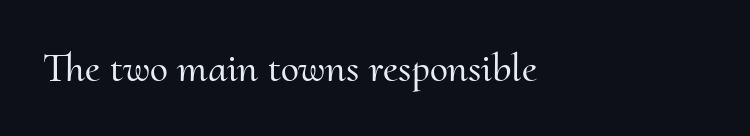
The image shows 41 px serif type, upright; set left-aligned, normal letter spacing, not underlined; medium stroke contrast and a small x-height.
